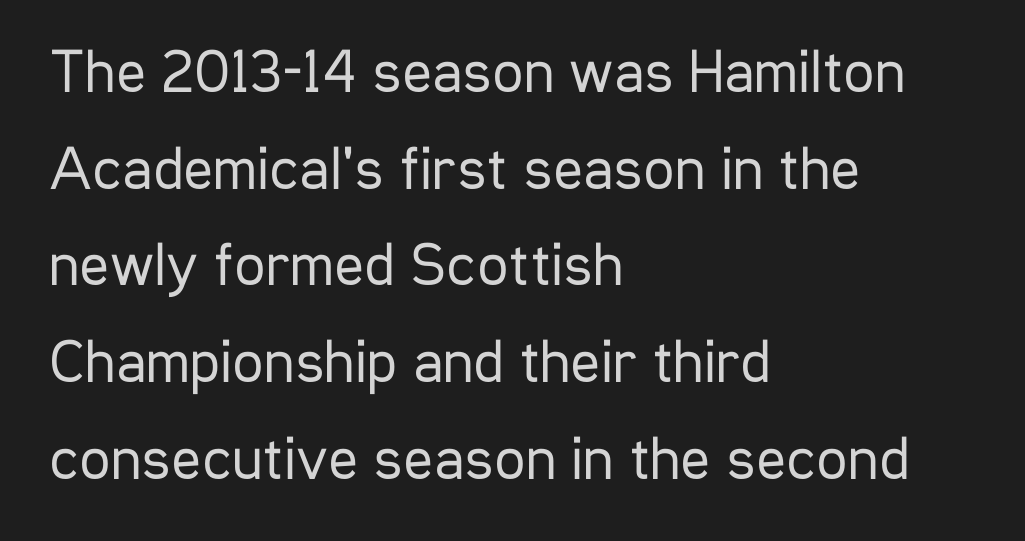
The image shows 62 px regular-weight, condensed sans-serif type, upright; set left-aligned, normal line spacing (1.56x), normal letter spacing, not underlined; low stroke contrast and a medium x-height.
